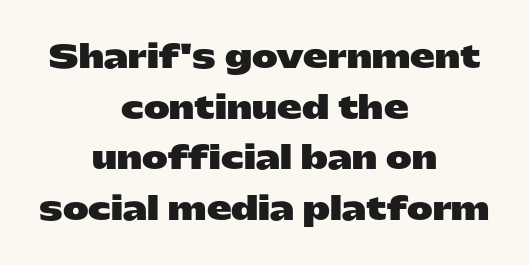
Q: Is the text bold? A: Yes.
Q: Is the text italic (slanted)? A: No, it is upright.
Q: Is the typeface a serif or a sans-serif typeface? A: Sans-serif.
Q: Is the text underlined? A: No.
Q: How is the paragraph aligned? A: Centered.
Q: Is the spacing between letters normal or unusually wide? A: Normal.
Q: Is the spacing between lines tight, normal or loose? A: Normal.
Q: Width (condensed, normal, or wide)? A: Wide.
Q: Stroke contrast? A: Low.
Q: x-height? A: Medium.
Q: Monospaced? A: No.
